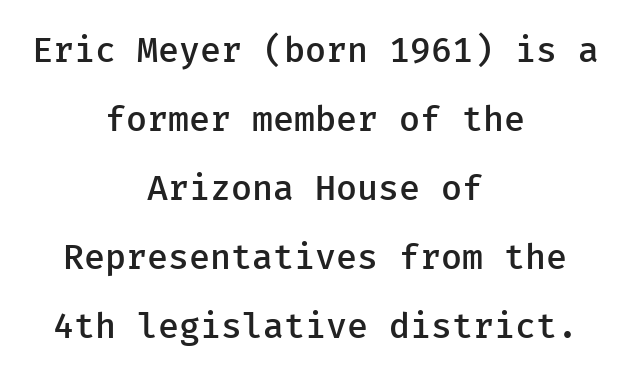
The image shows 35 px semibold sans-serif type, upright; set centered, loose line spacing (1.97x), normal letter spacing, not underlined; low stroke contrast and a medium x-height.
